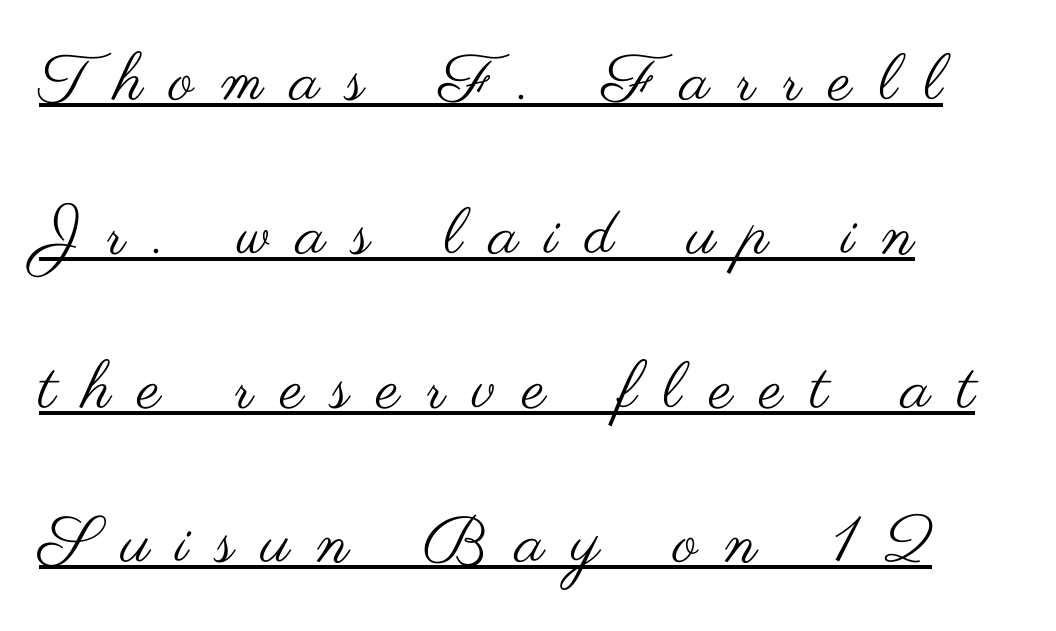
The image shows 65 px regular-weight, wide sans-serif type; set left-aligned, loose line spacing (2.37x), unusually wide letter spacing (+0.42 em), underlined; medium stroke contrast and a small x-height.
